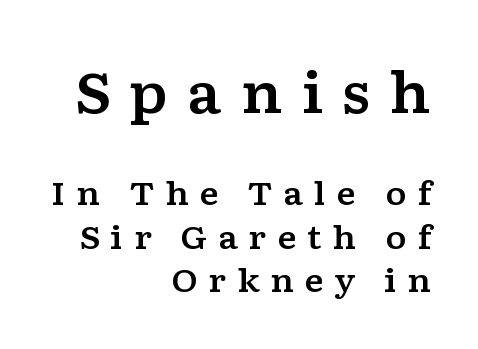
{"serif": "yes", "italic": "no", "width": "wide", "stroke_contrast": "low", "x_height": "medium", "monospaced": "no", "underline": "no", "align": "right", "line_spacing": "normal", "line_spacing_ratio": 1.35, "letter_spacing": "wide", "letter_spacing_em": 0.33, "larger_block": "first", "size_ratio": 1.75, "glyph_px": 56}
